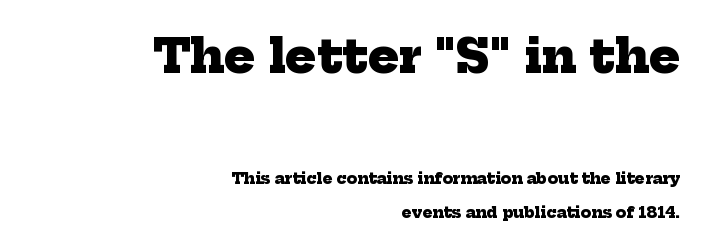
The image shows 46 px heavy serif type; set right-aligned, loose line spacing (2.29x), normal letter spacing, not underlined; the first (top) block is 3.07x larger; low stroke contrast and a medium x-height.
